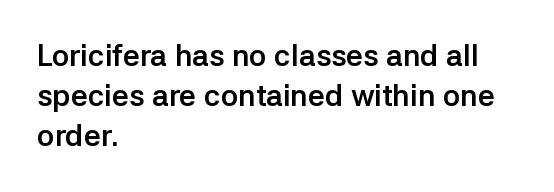
Character widths vary here, with narrow letters taking less room than wide ones. Honestly, the row spacing looks completely unremarkable. Posture: straight, roman, zero tilt. Serifs: no, the terminals of the letterforms are clean. The tracking reads as untouched default to a designer's eye.
